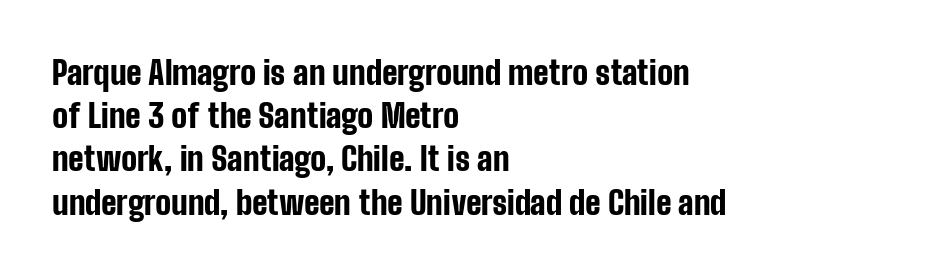
{"serif": "no", "italic": "no", "bold": "yes", "weight": "bold", "width": "condensed", "stroke_contrast": "low", "x_height": "medium", "monospaced": "no", "underline": "no", "align": "left", "line_spacing": "normal", "line_spacing_ratio": 1.31, "letter_spacing": "normal", "letter_spacing_em": 0.0, "glyph_px": 33}
